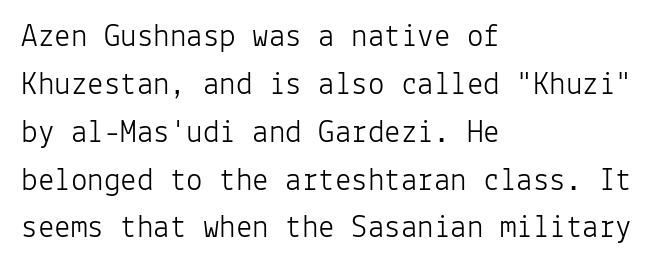
Q: Is the text bold? A: No.
Q: Is the text italic (slanted)? A: No, it is upright.
Q: Is the typeface a serif or a sans-serif typeface? A: Sans-serif.
Q: Is the text underlined? A: No.
Q: How is the paragraph aligned? A: Left-aligned.
Q: Is the spacing between letters normal or unusually wide? A: Normal.
Q: Is the spacing between lines tight, normal or loose? A: Normal.
Q: Width (condensed, normal, or wide)? A: Normal.
Q: Stroke contrast? A: Low.
Q: x-height? A: Medium.
Q: Monospaced? A: Yes.
